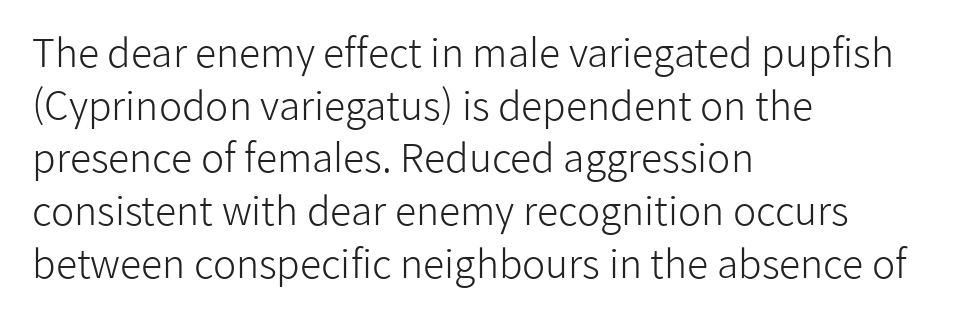
{"serif": "no", "italic": "no", "bold": "no", "weight": "light", "width": "normal", "stroke_contrast": "low", "x_height": "medium", "monospaced": "no", "underline": "no", "align": "left", "line_spacing": "normal", "line_spacing_ratio": 1.35, "letter_spacing": "normal", "letter_spacing_em": 0.0, "glyph_px": 39}
